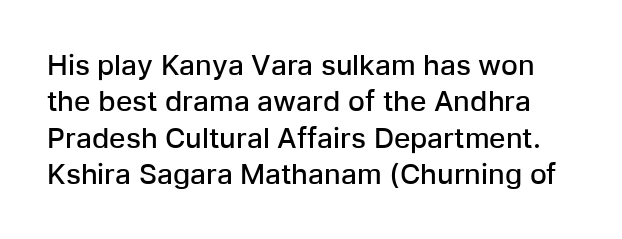
The image shows 28 px semibold sans-serif type, upright; set normal line spacing (1.3x), normal letter spacing, not underlined; low stroke contrast and a medium x-height.
